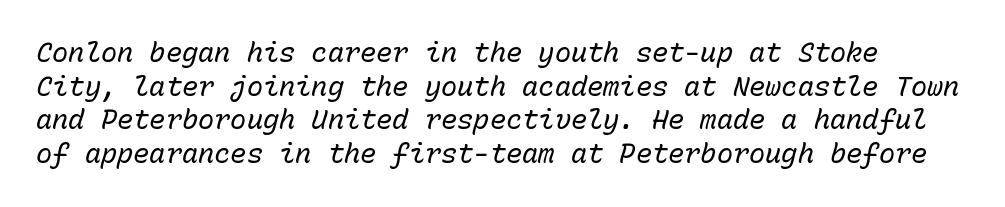
Compared with ordinary roman type, these characters are visibly tilted. A quiet, ordinary-to-light weight characterises the typeface. Inter-character spacing is left at the font's built-in metrics. Bare-footed words on every line.
